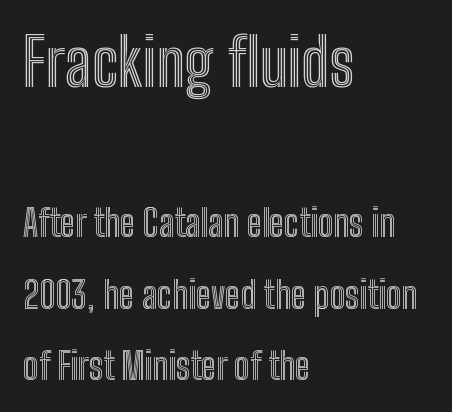
The image shows 65 px condensed type, upright; set left-aligned, loose line spacing (1.93x), normal letter spacing, not underlined; the first (top) block is 1.76x larger; a medium x-height.
